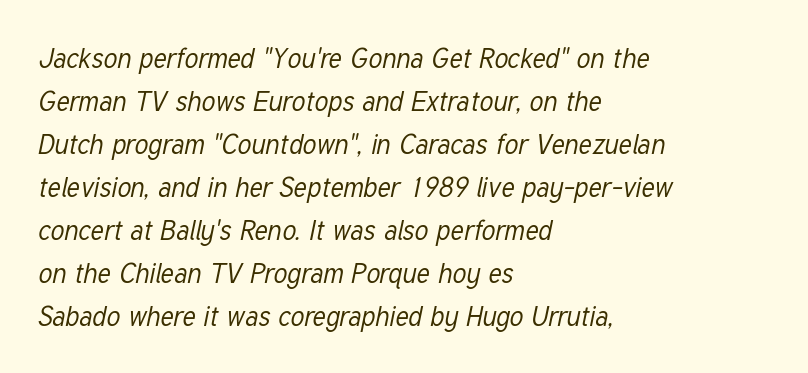
{"italic": "yes", "lean": "right", "slant_degrees": 12, "bold": "no", "underline": "no", "align": "left", "line_spacing": "normal", "line_spacing_ratio": 1.59, "letter_spacing": "normal", "letter_spacing_em": 0.0, "glyph_px": 27}
